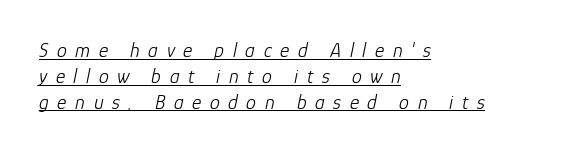
The image shows 20 px text type, italic (leaning right); set left-aligned, normal line spacing (1.29x), unusually wide letter spacing (+0.43 em), underlined.
